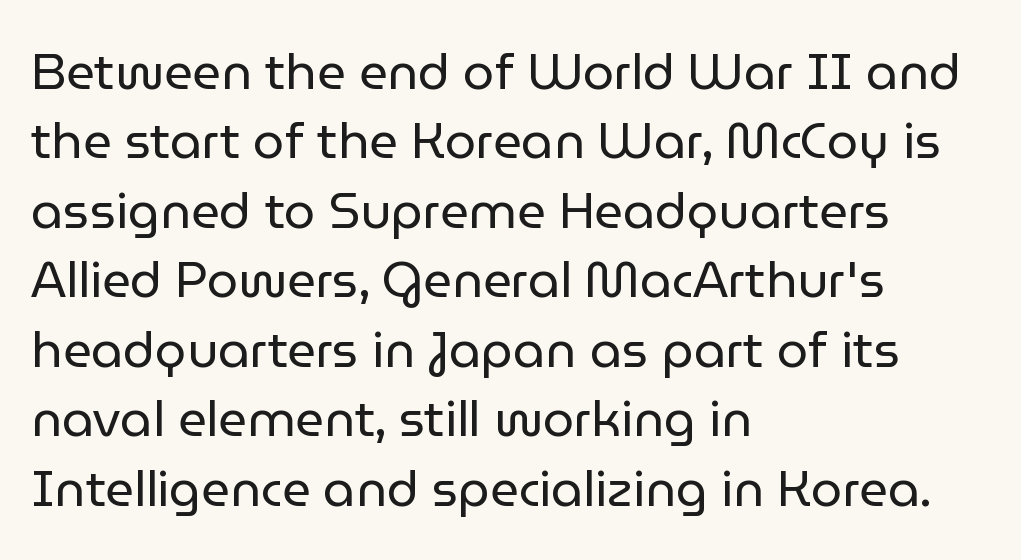
The image shows 50 px regular-weight sans-serif type, upright; set left-aligned, normal line spacing (1.39x), normal letter spacing, not underlined; low stroke contrast and a medium x-height.
